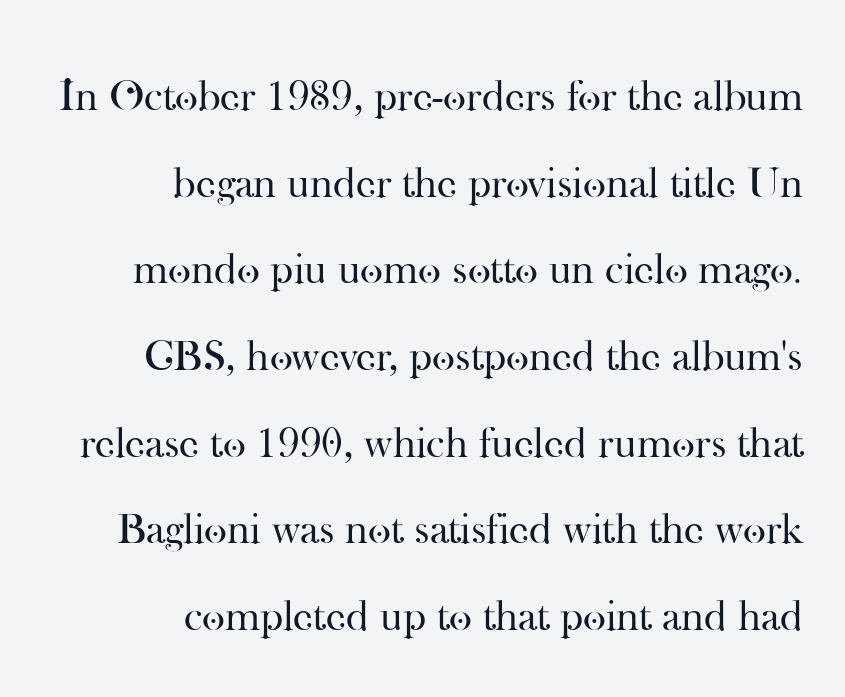
The image shows 44 px regular-weight serif type, upright; set right-aligned, loose line spacing (1.97x), normal letter spacing, not underlined; high stroke contrast and a small x-height.
